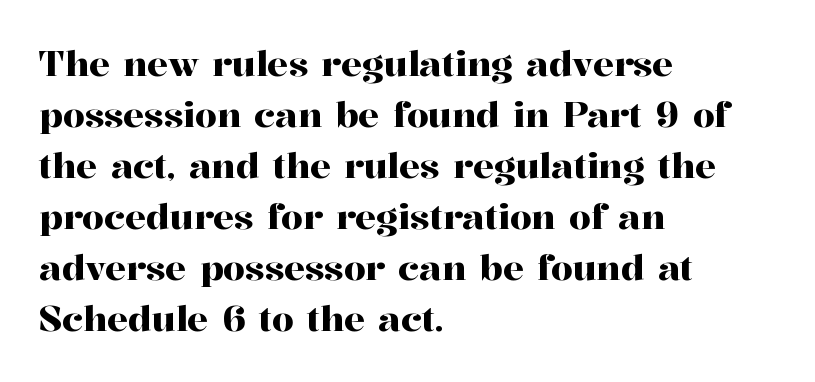
The image shows 35 px serif type, upright; set left-aligned, normal line spacing (1.46x), normal letter spacing, not underlined; high stroke contrast and a medium x-height.
